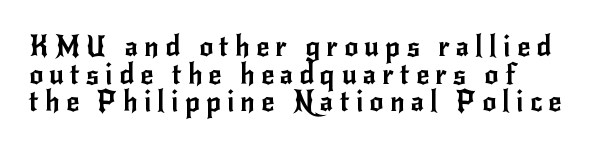
The image shows 28 px sans-serif type, upright; set left-aligned, tight line spacing (0.99x), unusually wide letter spacing (+0.22 em), not underlined; low stroke contrast and a small x-height.
